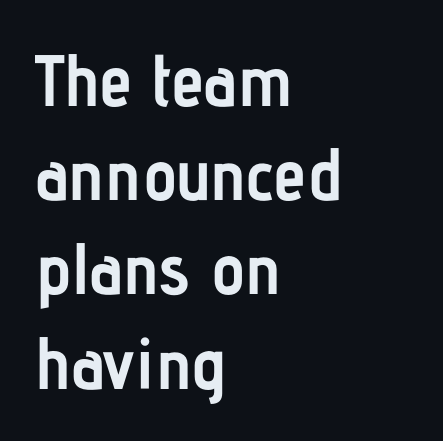
{"serif": "no", "italic": "no", "bold": "yes", "weight": "semibold", "width": "condensed", "stroke_contrast": "low", "x_height": "medium", "monospaced": "no", "underline": "no", "align": "left", "line_spacing": "normal", "line_spacing_ratio": 1.29, "letter_spacing": "normal", "letter_spacing_em": 0.0, "glyph_px": 73}
